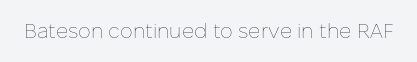
{"italic": "no", "bold": "no", "underline": "no", "letter_spacing": "normal", "letter_spacing_em": 0.0, "glyph_px": 20}
